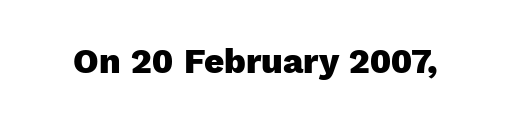
Posture: vertical. Heavy-handed strokes throughout: this text is bold. The letters advance in unequal steps, a hallmark of proportional type. Honestly, the letter spacing is just normal — you wouldn't notice it. Only glyphs here, with clear space below each row. The font family rendered here belongs to the sans-serif group.
